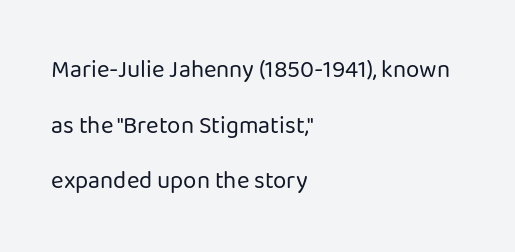
{"italic": "no", "bold": "no", "underline": "no", "align": "left", "line_spacing": "loose", "line_spacing_ratio": 2.32, "letter_spacing": "normal", "letter_spacing_em": 0.0, "glyph_px": 24}
